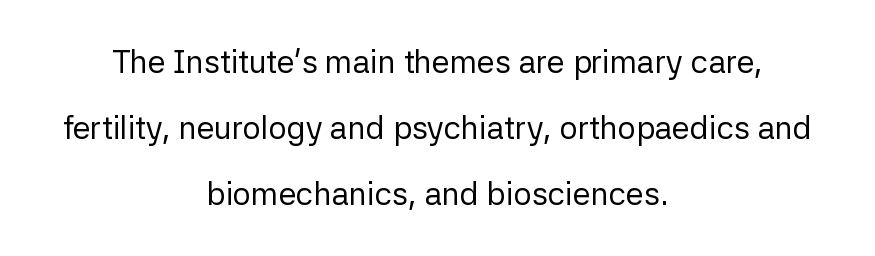
{"serif": "no", "italic": "no", "bold": "no", "weight": "regular", "width": "normal", "stroke_contrast": "low", "x_height": "medium", "monospaced": "no", "underline": "no", "align": "center", "line_spacing": "loose", "line_spacing_ratio": 2.07, "letter_spacing": "normal", "letter_spacing_em": 0.0, "glyph_px": 32}
